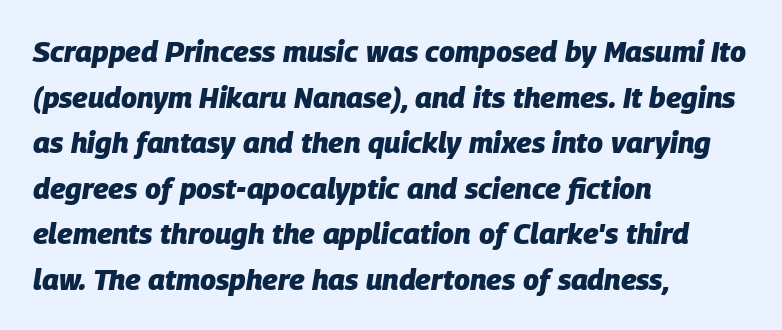
You could not count columns in this text — the font is proportionally spaced. What stands out about the letter spacing? Nothing — it is the standard amount. The specimen reads as italic at a glance. Notice how descenders clear the ascenders below comfortably — that's standard leading. Check under the words: just untouched page.
